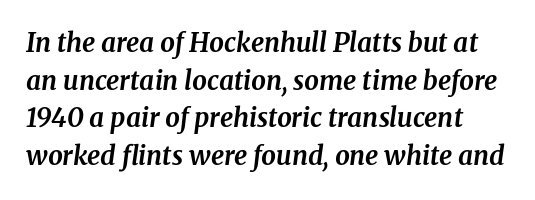
Q: Is the text bold? A: Yes.
Q: Is the text italic (slanted)? A: Yes, it leans right by about 8 degrees.
Q: Is the text underlined? A: No.
Q: Is the spacing between letters normal or unusually wide? A: Normal.
Q: Is the spacing between lines tight, normal or loose? A: Normal.
